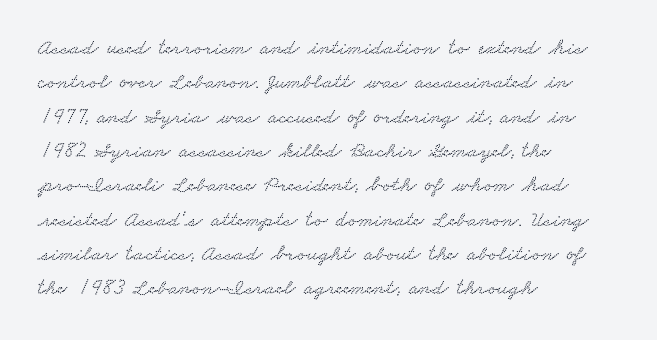
The image shows 22 px text type; set left-aligned, normal line spacing (1.56x), normal letter spacing, not underlined.
